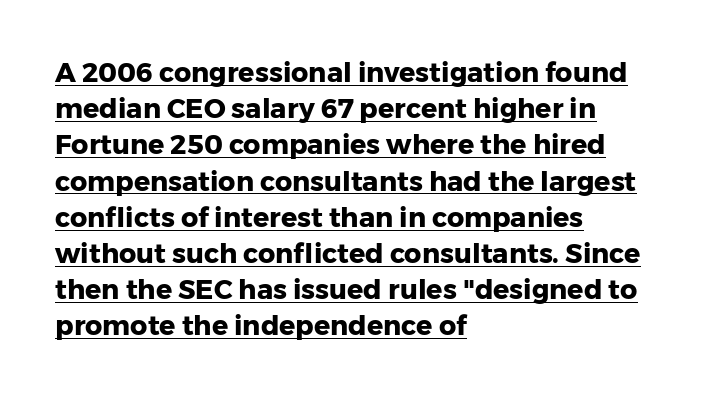
The image shows 27 px bold type, upright; set left-aligned, normal line spacing (1.34x), normal letter spacing, underlined.
